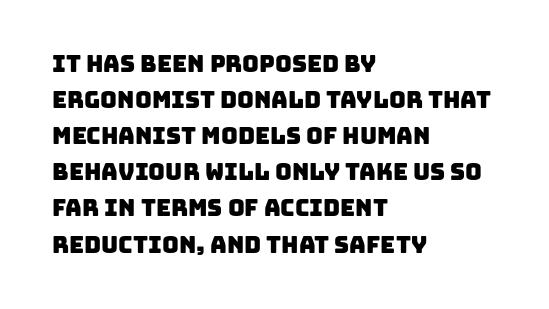
The image shows 23 px text type; set left-aligned, normal line spacing (1.57x), normal letter spacing, not underlined.
